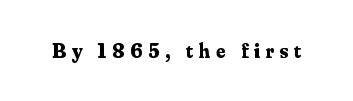
The image shows 21 px bold type, upright; set unusually wide letter spacing (+0.27 em), not underlined.
